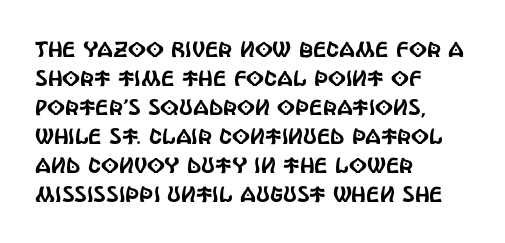
It's the straight-up-and-down kind of type. The horizontal fit of the characters is conventional and even. These lines are set flush left with a ragged right edge. Glance below the letters and you will spot only blank space.
